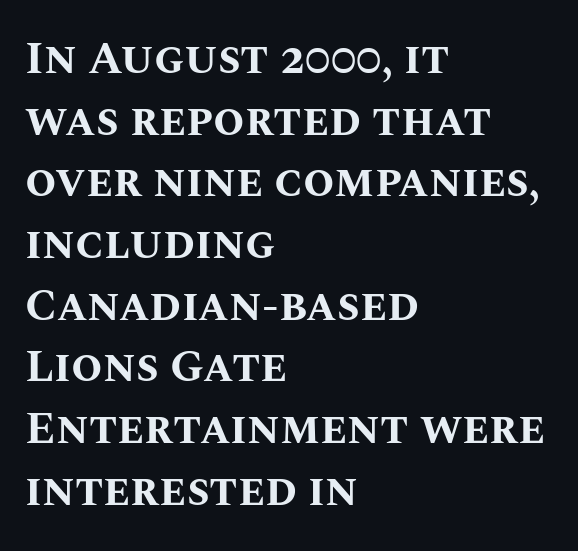
The image shows 45 px bold type, upright; set left-aligned, normal line spacing (1.37x), normal letter spacing, not underlined; medium stroke contrast and a large x-height.
